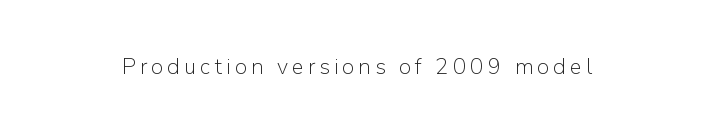
The image shows 22 px text type, upright; set not underlined.
